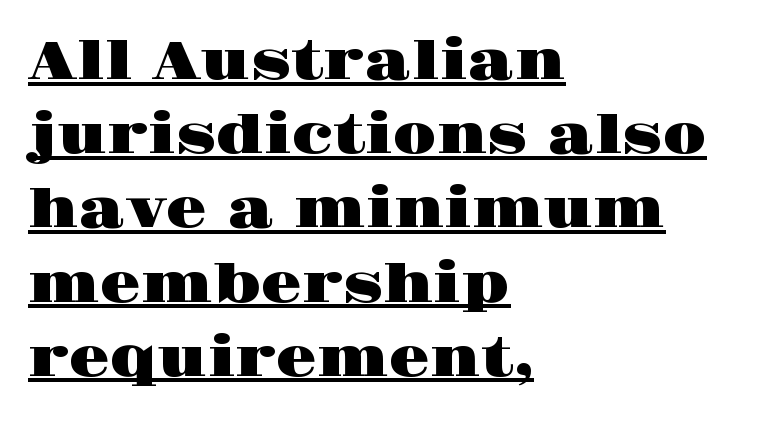
Q: Is the text italic (slanted)? A: No, it is upright.
Q: Is the typeface a serif or a sans-serif typeface? A: Serif.
Q: Is the text underlined? A: Yes.
Q: How is the paragraph aligned? A: Left-aligned.
Q: Is the spacing between letters normal or unusually wide? A: Normal.
Q: Is the spacing between lines tight, normal or loose? A: Normal.
Q: Width (condensed, normal, or wide)? A: Wide.
Q: Stroke contrast? A: High.
Q: x-height? A: Large.
Q: Monospaced? A: No.
